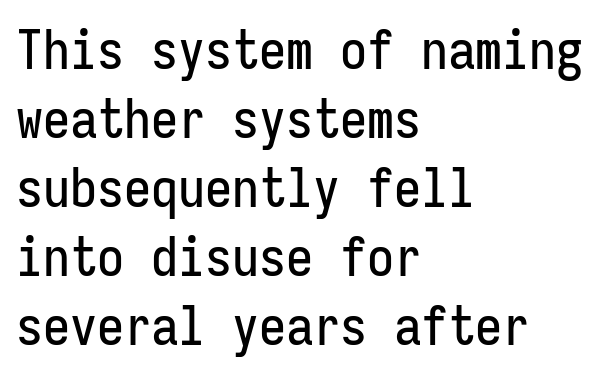
The image shows 54 px condensed sans-serif type, upright, monospaced; set left-aligned, normal line spacing (1.28x), normal letter spacing, not underlined; low stroke contrast and a medium x-height.
